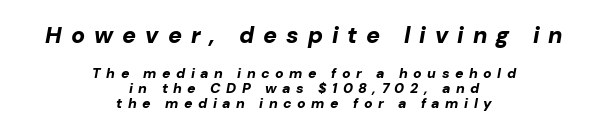
{"italic": "yes", "lean": "right", "slant_degrees": 10, "bold": "yes", "underline": "no", "align": "center", "line_spacing": "tight", "line_spacing_ratio": 1.1, "letter_spacing": "wide", "letter_spacing_em": 0.39, "larger_block": "first", "size_ratio": 1.64, "glyph_px": 23}
